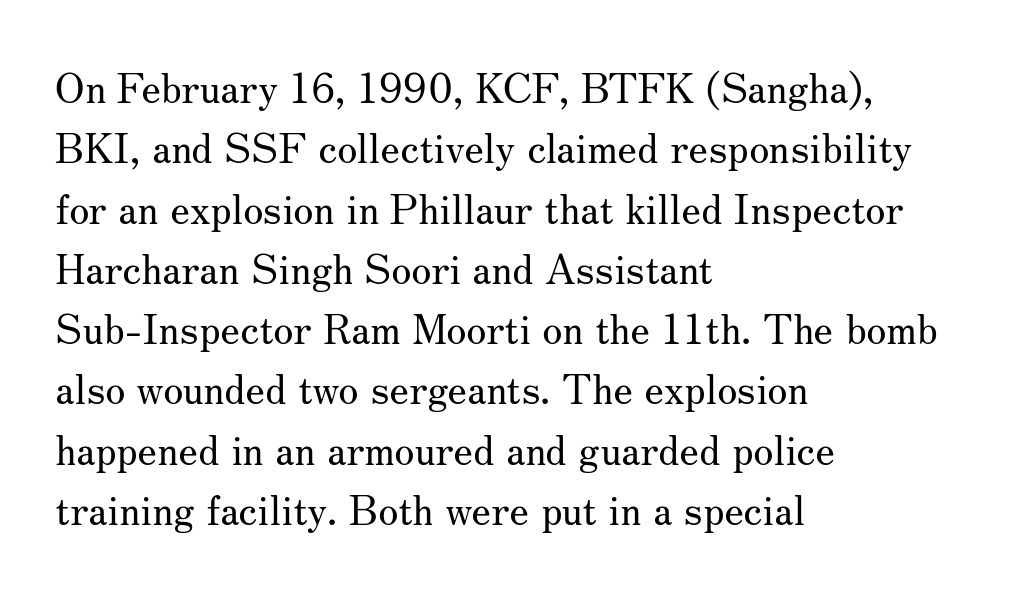
{"serif": "yes", "italic": "no", "bold": "no", "weight": "regular", "width": "normal", "stroke_contrast": "medium", "x_height": "small", "monospaced": "no", "underline": "no", "align": "left", "line_spacing": "normal", "line_spacing_ratio": 1.47, "letter_spacing": "normal", "letter_spacing_em": 0.0, "glyph_px": 41}
